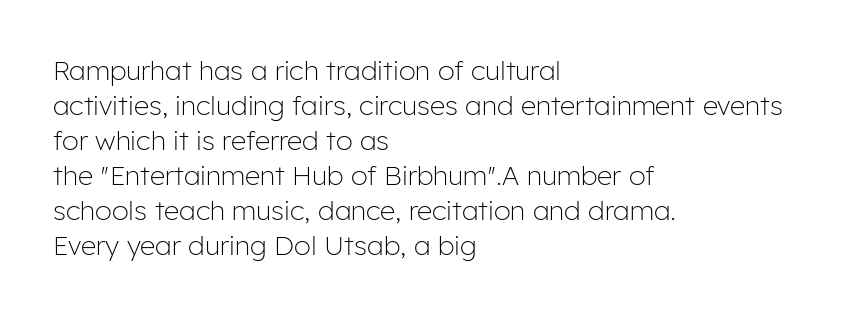
Q: Is the text bold? A: No.
Q: Is the text italic (slanted)? A: No, it is upright.
Q: Is the text underlined? A: No.
Q: How is the paragraph aligned? A: Left-aligned.
Q: Is the spacing between letters normal or unusually wide? A: Normal.
Q: Is the spacing between lines tight, normal or loose? A: Normal.
